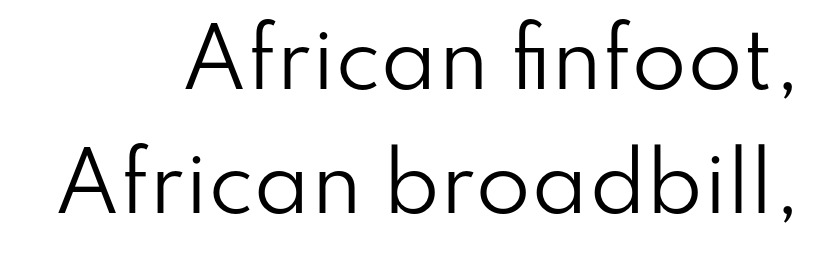
Q: Is the text bold? A: No.
Q: Is the text italic (slanted)? A: No, it is upright.
Q: Is the typeface a serif or a sans-serif typeface? A: Sans-serif.
Q: Is the text underlined? A: No.
Q: How is the paragraph aligned? A: Right-aligned.
Q: Is the spacing between letters normal or unusually wide? A: Normal.
Q: Is the spacing between lines tight, normal or loose? A: Normal.
Q: Width (condensed, normal, or wide)? A: Normal.
Q: Stroke contrast? A: Low.
Q: x-height? A: Small.
Q: Monospaced? A: No.
